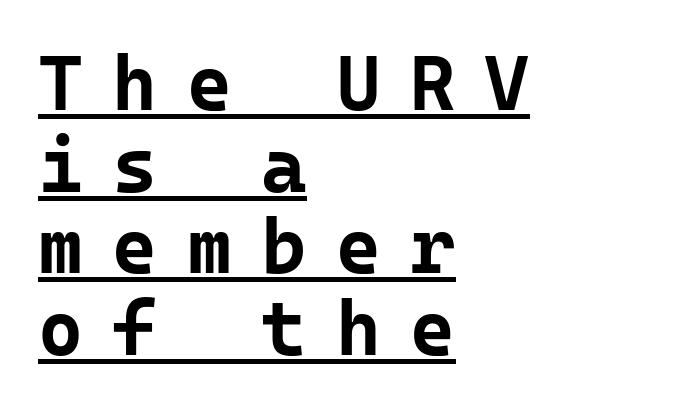
This sample has the even, mechanical cadence of fixed-width lettering. Does the leading feel generous? Not at all — it's pinched. Summary of weight: heavy, a full bold. Has an underline been added? It has.
